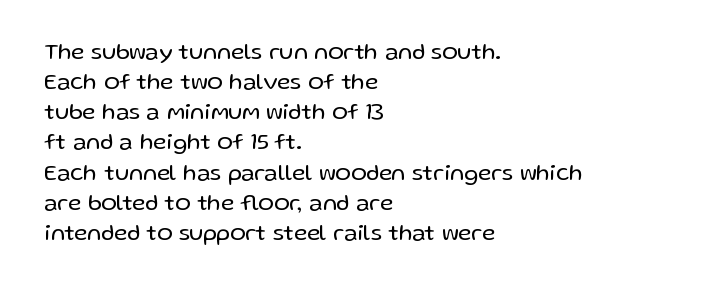
The image shows 23 px text type, upright; set left-aligned, normal line spacing (1.31x), normal letter spacing, not underlined.
